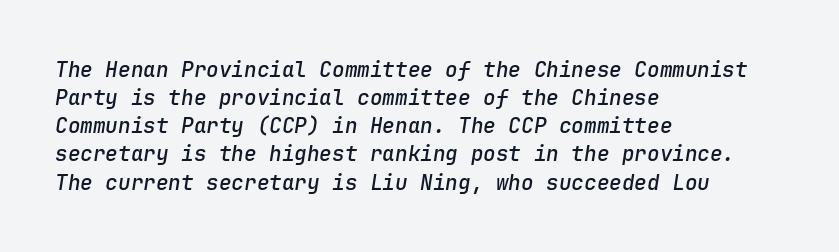
Whoever set this chose a conventional vertical rhythm. The whole block is typeset with a tilt. Spacing between characters is what you'd get straight out of the box. Is the block centered? No — it sits flush against the left margin. Its strokes are somewhat broadened, the hallmark of semibold type. Any mark beneath the type? The region is blank.
